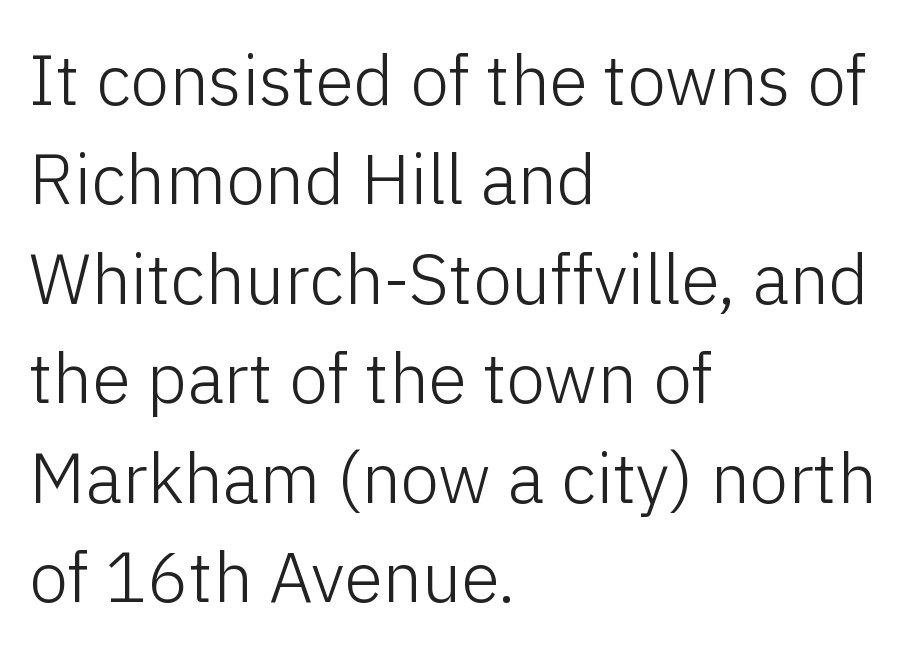
Q: Is the text bold? A: No.
Q: Is the text italic (slanted)? A: No, it is upright.
Q: Is the typeface a serif or a sans-serif typeface? A: Sans-serif.
Q: Is the text underlined? A: No.
Q: How is the paragraph aligned? A: Left-aligned.
Q: Is the spacing between letters normal or unusually wide? A: Normal.
Q: Is the spacing between lines tight, normal or loose? A: Normal.
Q: Width (condensed, normal, or wide)? A: Normal.
Q: Stroke contrast? A: Low.
Q: x-height? A: Medium.
Q: Monospaced? A: No.
